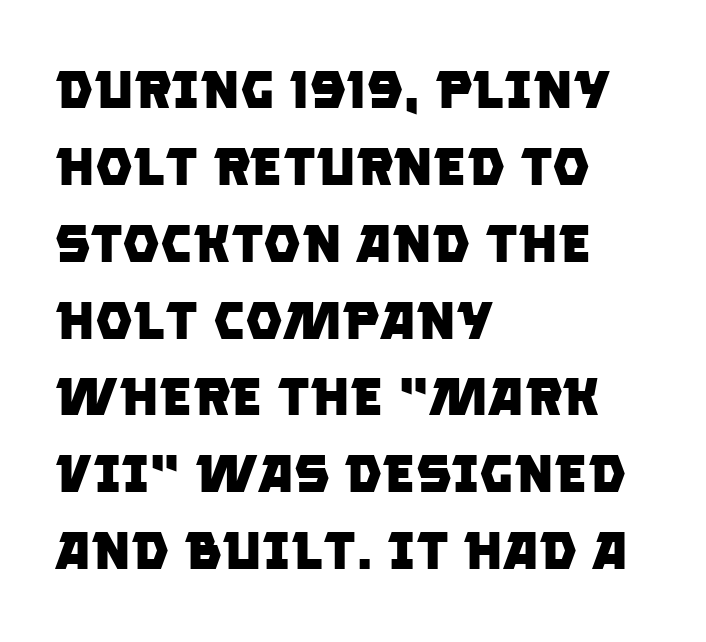
The image shows 53 px heavy sans-serif type; set left-aligned, normal line spacing (1.45x), normal letter spacing, not underlined; low stroke contrast and a large x-height.
